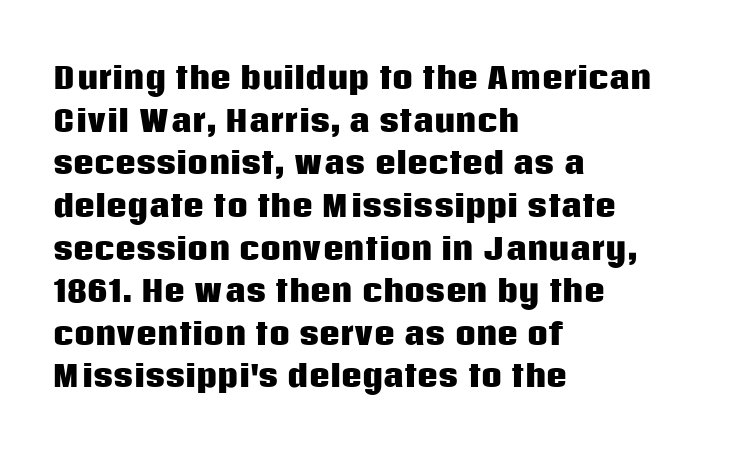
The image shows 29 px heavy sans-serif type, upright; set left-aligned, normal line spacing (1.47x), normal letter spacing, not underlined; low stroke contrast and a large x-height.
